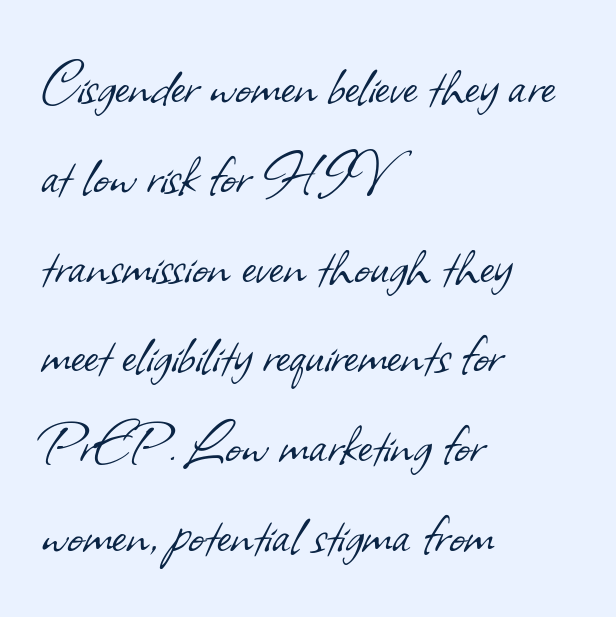
Q: Is the text bold? A: No.
Q: Is the typeface a serif or a sans-serif typeface? A: Sans-serif.
Q: Is the text underlined? A: No.
Q: How is the paragraph aligned? A: Left-aligned.
Q: Is the spacing between letters normal or unusually wide? A: Normal.
Q: Is the spacing between lines tight, normal or loose? A: Normal.
Q: Width (condensed, normal, or wide)? A: Normal.
Q: Stroke contrast? A: Low.
Q: x-height? A: Small.
Q: Monospaced? A: No.
